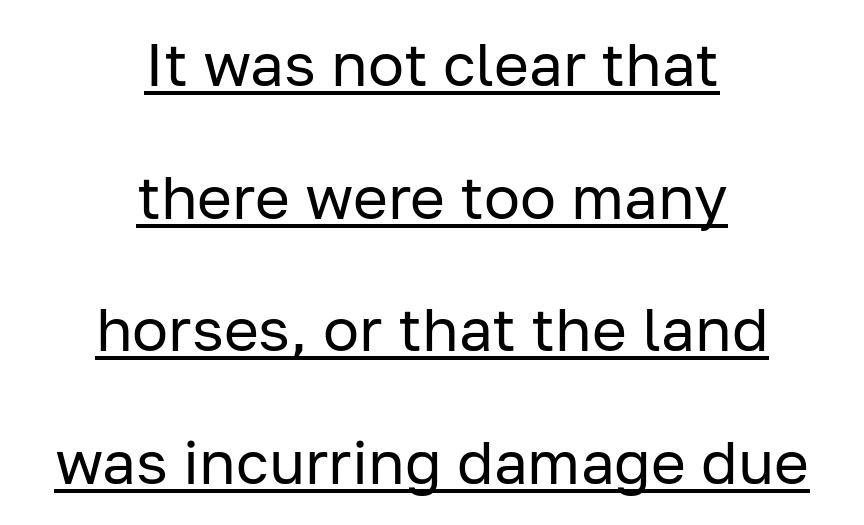
{"serif": "no", "italic": "no", "bold": "no", "weight": "regular", "width": "normal", "stroke_contrast": "low", "x_height": "medium", "monospaced": "no", "underline": "yes", "align": "center", "line_spacing": "loose", "line_spacing_ratio": 2.21, "letter_spacing": "normal", "letter_spacing_em": 0.0, "glyph_px": 60}
